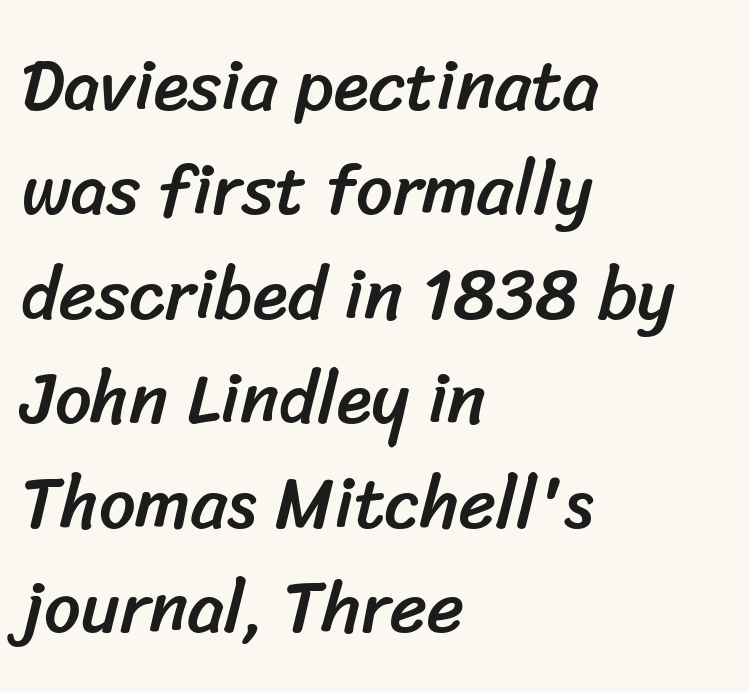
{"serif": "no", "width": "normal", "stroke_contrast": "low", "x_height": "medium", "monospaced": "no", "underline": "no", "align": "left", "line_spacing": "normal", "line_spacing_ratio": 1.45, "letter_spacing": "normal", "letter_spacing_em": 0.0, "glyph_px": 72}
